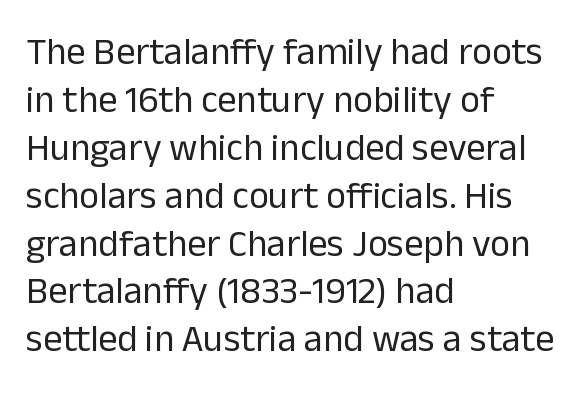
{"serif": "no", "italic": "no", "bold": "no", "weight": "regular", "width": "normal", "stroke_contrast": "low", "x_height": "medium", "monospaced": "no", "underline": "no", "align": "left", "line_spacing": "normal", "line_spacing_ratio": 1.26, "letter_spacing": "normal", "letter_spacing_em": 0.0, "glyph_px": 38}
